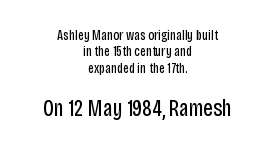
Q: Is the text bold? A: No.
Q: Is the text italic (slanted)? A: No, it is upright.
Q: Is the text underlined? A: No.
Q: How is the paragraph aligned? A: Centered.
Q: Is the spacing between letters normal or unusually wide? A: Normal.
Q: Which block of text is set in a larger size, the first (top) or the second (bottom)? A: The second (bottom) one.
